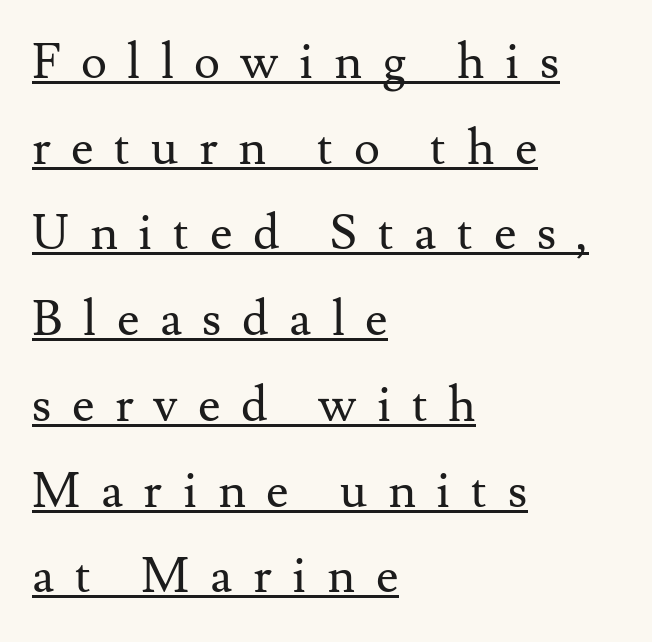
Q: Is the text bold? A: No.
Q: Is the text italic (slanted)? A: No, it is upright.
Q: Is the typeface a serif or a sans-serif typeface? A: Serif.
Q: Is the text underlined? A: Yes.
Q: How is the paragraph aligned? A: Left-aligned.
Q: Is the spacing between letters normal or unusually wide? A: Unusually wide.
Q: Width (condensed, normal, or wide)? A: Normal.
Q: Stroke contrast? A: Medium.
Q: x-height? A: Small.
Q: Monospaced? A: No.
